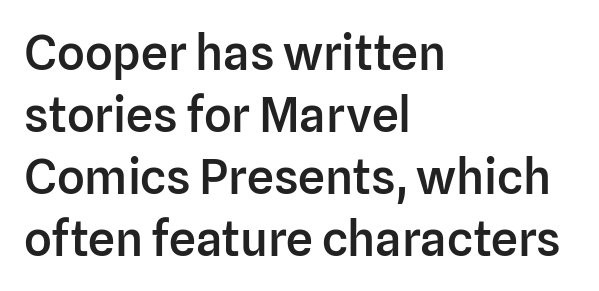
Are there feet on the stems? There aren't — it's a sans. Designer's note — italics off, roman on. Students, note that the glyphs here touch the page at normal intervals. You could not count columns in this text — the font is proportionally spaced. Line spacing here is normal.
